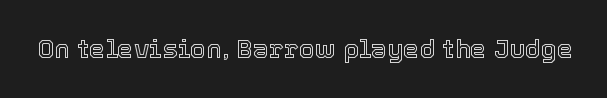
{"italic": "no", "underline": "no", "letter_spacing": "normal", "letter_spacing_em": 0.0, "glyph_px": 26}
